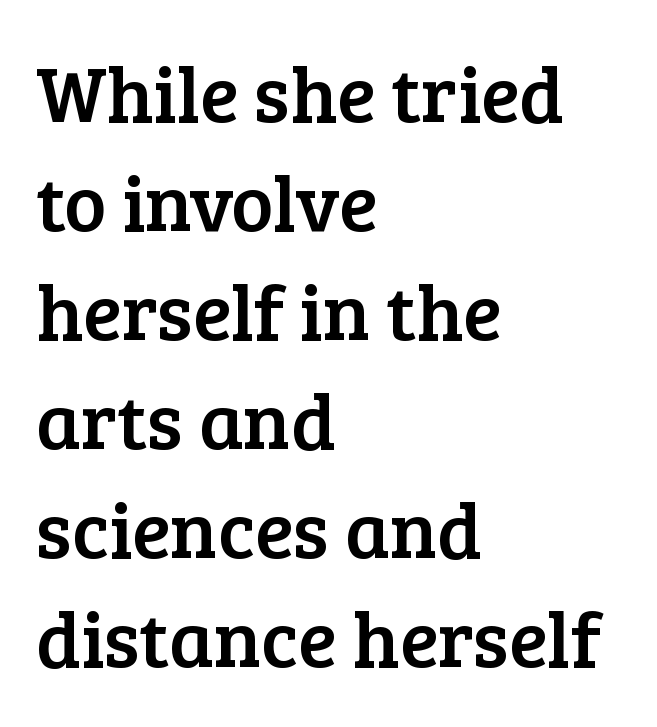
Q: Is the text italic (slanted)? A: No, it is upright.
Q: Is the typeface a serif or a sans-serif typeface? A: Serif.
Q: Is the text underlined? A: No.
Q: How is the paragraph aligned? A: Left-aligned.
Q: Is the spacing between letters normal or unusually wide? A: Normal.
Q: Is the spacing between lines tight, normal or loose? A: Normal.
Q: Width (condensed, normal, or wide)? A: Normal.
Q: Stroke contrast? A: Low.
Q: x-height? A: Medium.
Q: Monospaced? A: No.
